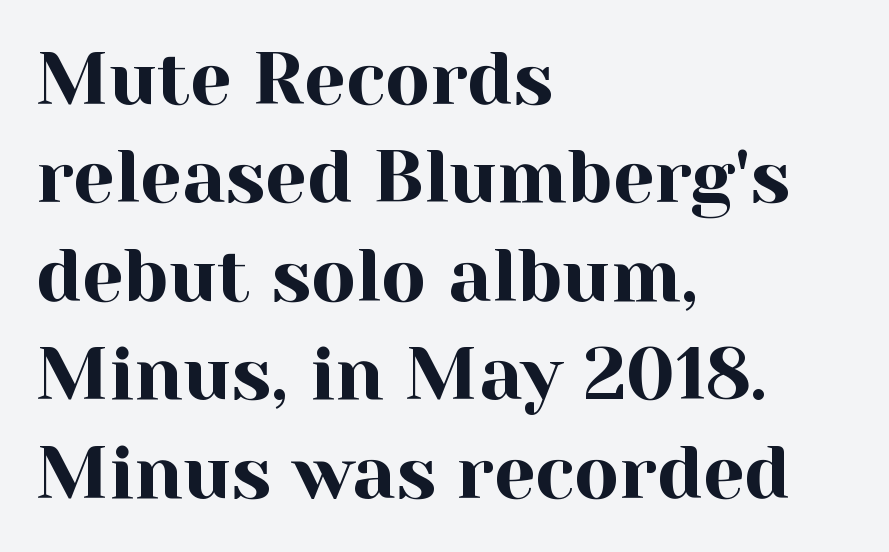
The gaps between neighbouring characters are ordinary and unremarkable. Rendered with straight, roman letterforms. The text block is weighted toward the left margin, trailing off unevenly rightward. Here the designer chose a conventional face with non-uniform glyph widths. Leading matches the norm, producing a regular column. A serif font was chosen for this passage.
